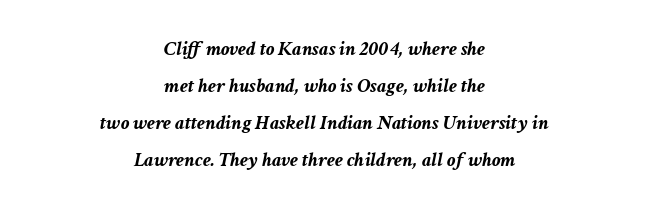
Both edges are ragged and mirror each other, which tells us the setting is centered. The face used here has the dense, thick strokes of a bold. Look at the tracking — it's just the regular setting, nothing added. The glyphs look as if they've been sheared to an angle.
